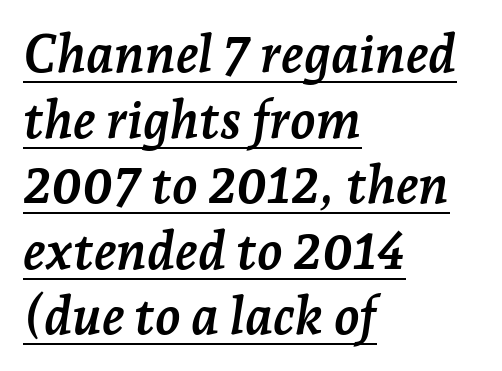
The image shows 52 px semibold serif type, italic (leaning right); set left-aligned, normal line spacing (1.26x), normal letter spacing, underlined; low stroke contrast and a medium x-height.
